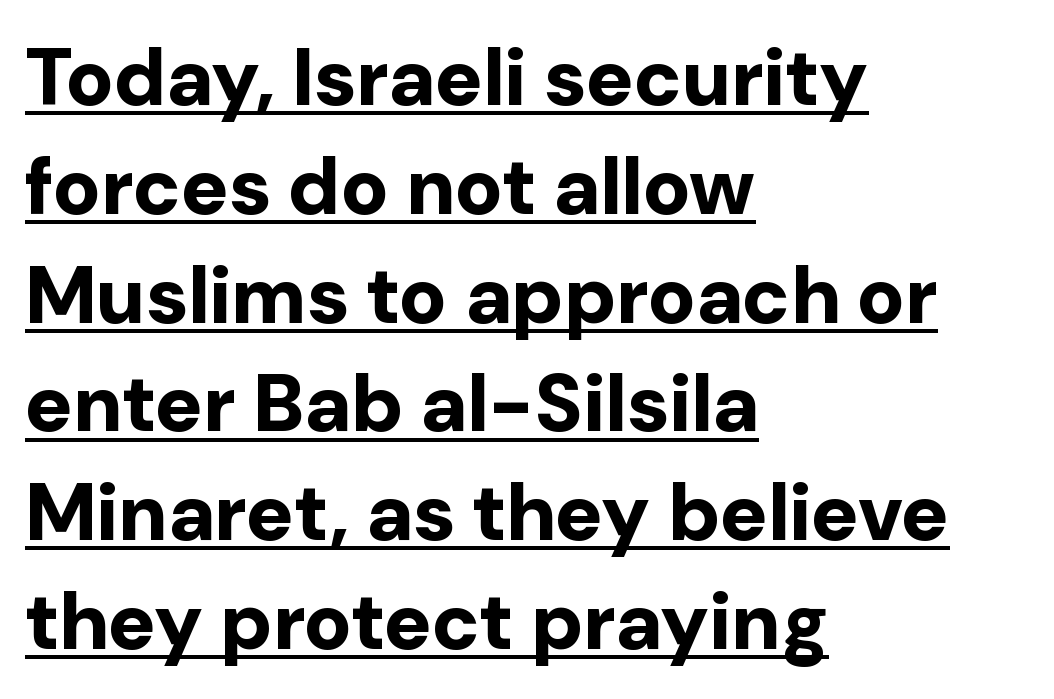
{"serif": "no", "italic": "no", "bold": "yes", "weight": "bold", "width": "normal", "stroke_contrast": "low", "x_height": "medium", "monospaced": "no", "underline": "yes", "align": "left", "line_spacing": "normal", "line_spacing_ratio": 1.36, "letter_spacing": "normal", "letter_spacing_em": 0.0, "glyph_px": 80}
